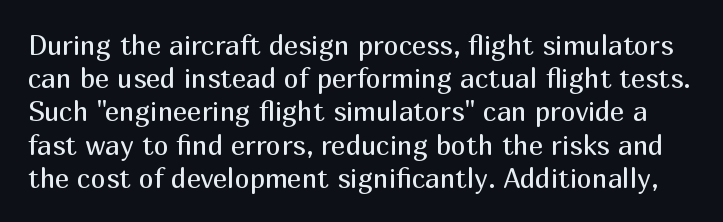
Q: Is the text bold? A: No.
Q: Is the text italic (slanted)? A: No, it is upright.
Q: Is the text underlined? A: No.
Q: Is the spacing between letters normal or unusually wide? A: Normal.
